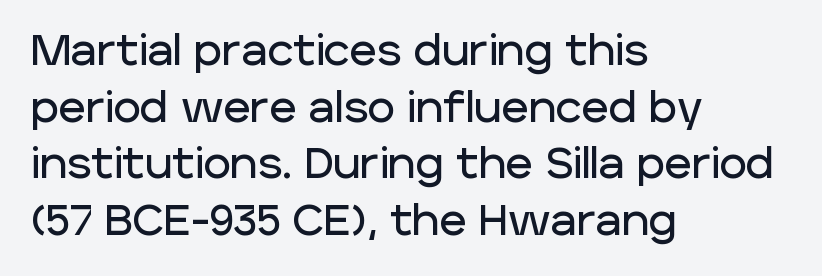
Q: Is the text italic (slanted)? A: No, it is upright.
Q: Is the typeface a serif or a sans-serif typeface? A: Sans-serif.
Q: Is the text underlined? A: No.
Q: How is the paragraph aligned? A: Left-aligned.
Q: Is the spacing between letters normal or unusually wide? A: Normal.
Q: Is the spacing between lines tight, normal or loose? A: Normal.
Q: Width (condensed, normal, or wide)? A: Normal.
Q: Stroke contrast? A: Low.
Q: x-height? A: Large.
Q: Monospaced? A: No.
